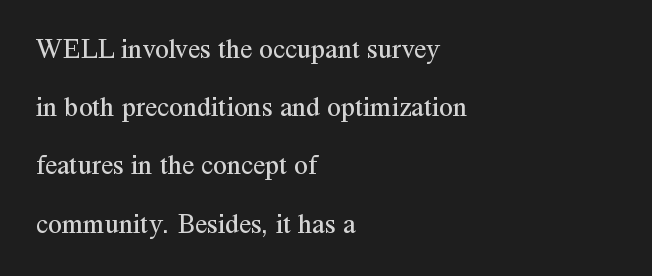
The image shows 28 px regular-weight serif type, upright; set left-aligned, loose line spacing (2.08x), normal letter spacing, not underlined; medium stroke contrast and a medium x-height.
